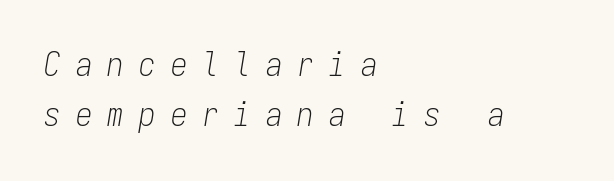
{"italic": "yes", "lean": "right", "slant_degrees": 9, "bold": "no", "weight": "light", "width": "condensed", "stroke_contrast": "low", "x_height": "medium", "monospaced": "yes", "underline": "no", "align": "left", "line_spacing": "normal", "line_spacing_ratio": 1.52, "letter_spacing": "wide", "letter_spacing_em": 0.46, "glyph_px": 33}
